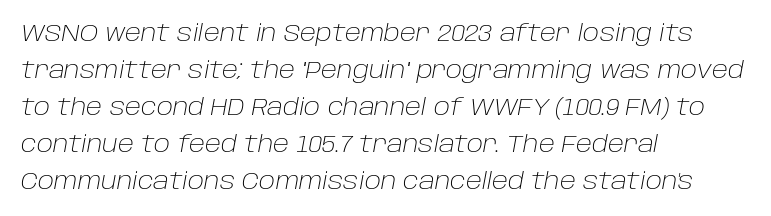
{"italic": "yes", "lean": "right", "slant_degrees": 10, "bold": "no", "underline": "no", "align": "left", "line_spacing": "normal", "line_spacing_ratio": 1.54, "letter_spacing": "normal", "letter_spacing_em": 0.0, "glyph_px": 24}
